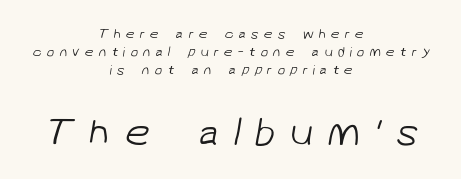
{"serif": "no", "bold": "no", "weight": "light", "width": "normal", "stroke_contrast": "low", "x_height": "medium", "monospaced": "no", "underline": "no", "align": "center", "line_spacing": "normal", "line_spacing_ratio": 1.3, "letter_spacing": "wide", "letter_spacing_em": 0.35, "larger_block": "second", "size_ratio": 2.86, "glyph_px": 40}
